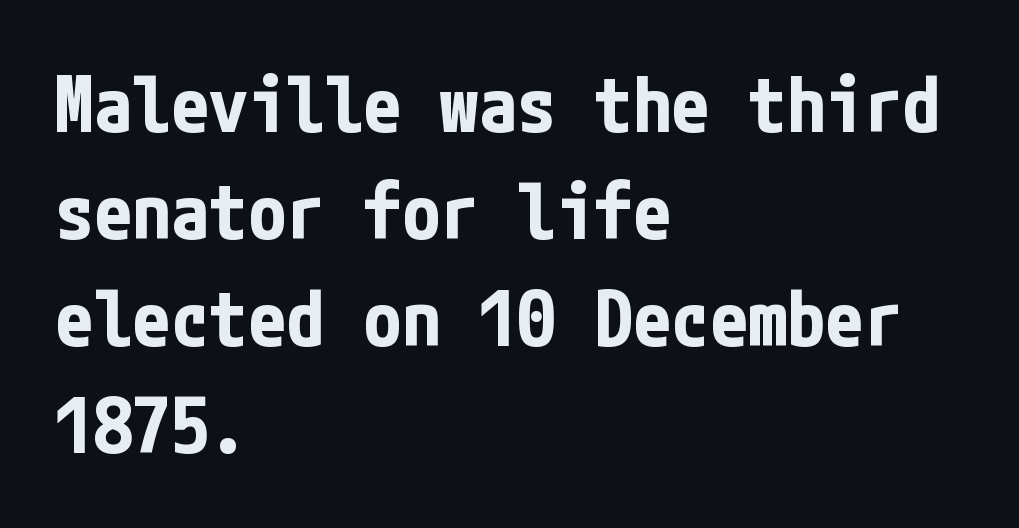
Q: Is the text bold? A: Yes.
Q: Is the text italic (slanted)? A: No, it is upright.
Q: Is the typeface a serif or a sans-serif typeface? A: Sans-serif.
Q: Is the text underlined? A: No.
Q: How is the paragraph aligned? A: Left-aligned.
Q: Is the spacing between letters normal or unusually wide? A: Normal.
Q: Is the spacing between lines tight, normal or loose? A: Normal.
Q: Width (condensed, normal, or wide)? A: Condensed.
Q: Stroke contrast? A: Low.
Q: x-height? A: Medium.
